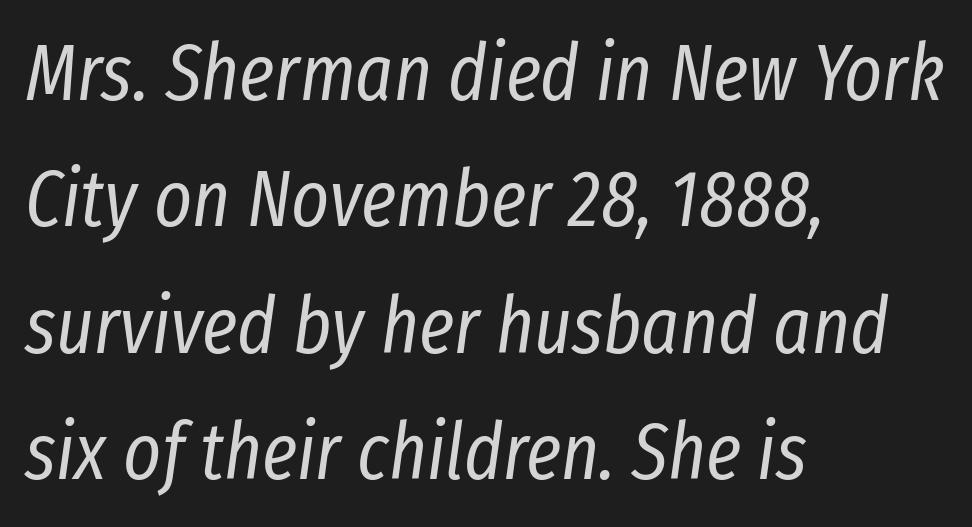
Q: Is the text bold? A: No.
Q: Is the text italic (slanted)? A: Yes, it leans right by about 8 degrees.
Q: Is the text underlined? A: No.
Q: How is the paragraph aligned? A: Left-aligned.
Q: Is the spacing between letters normal or unusually wide? A: Normal.
Q: Is the spacing between lines tight, normal or loose? A: Normal.
Q: Width (condensed, normal, or wide)? A: Condensed.
Q: Stroke contrast? A: Low.
Q: x-height? A: Medium.
Q: Monospaced? A: No.
